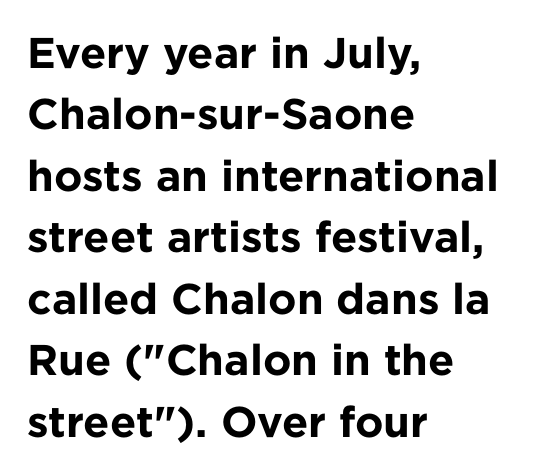
You can tell from the bare stems that sans-serif type was used. Descenders are the only things crossing below the line. A student would call this left alignment; a typographer would say flush left, rag right. Think of a printed novel: that variable character pitch is what you see here. Designer's note — italics off, roman on. Line spacing here is normal.
